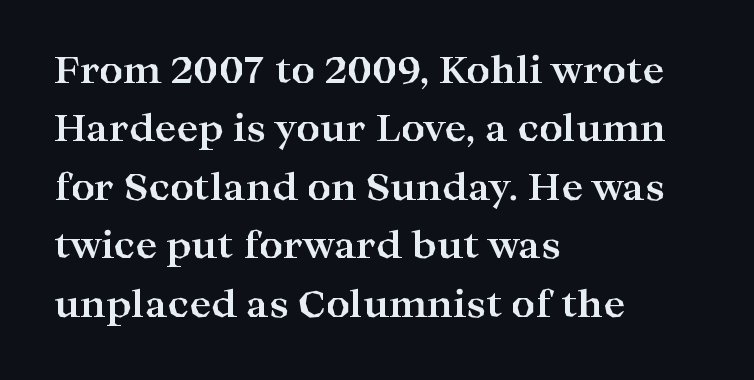
Q: Is the text bold? A: Yes.
Q: Is the text italic (slanted)? A: No, it is upright.
Q: Is the typeface a serif or a sans-serif typeface? A: Serif.
Q: Is the text underlined? A: No.
Q: How is the paragraph aligned? A: Left-aligned.
Q: Is the spacing between letters normal or unusually wide? A: Normal.
Q: Is the spacing between lines tight, normal or loose? A: Normal.
Q: Width (condensed, normal, or wide)? A: Wide.
Q: Stroke contrast? A: High.
Q: x-height? A: Medium.
Q: Monospaced? A: No.
